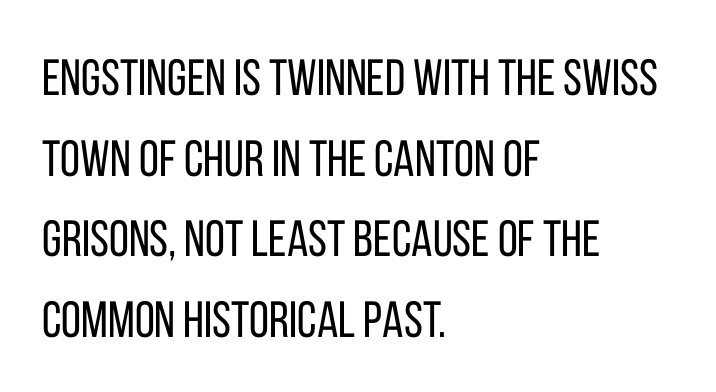
{"serif": "no", "italic": "no", "bold": "no", "weight": "regular", "width": "condensed", "stroke_contrast": "low", "x_height": "large", "monospaced": "no", "underline": "no", "align": "left", "line_spacing": "normal", "line_spacing_ratio": 1.58, "letter_spacing": "normal", "letter_spacing_em": 0.0, "glyph_px": 51}
